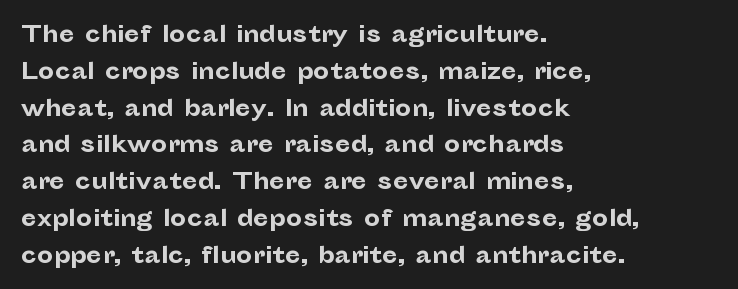
Q: Is the text bold? A: Yes.
Q: Is the text italic (slanted)? A: No, it is upright.
Q: Is the text underlined? A: No.
Q: How is the paragraph aligned? A: Left-aligned.
Q: Is the spacing between letters normal or unusually wide? A: Normal.
Q: Is the spacing between lines tight, normal or loose? A: Normal.
